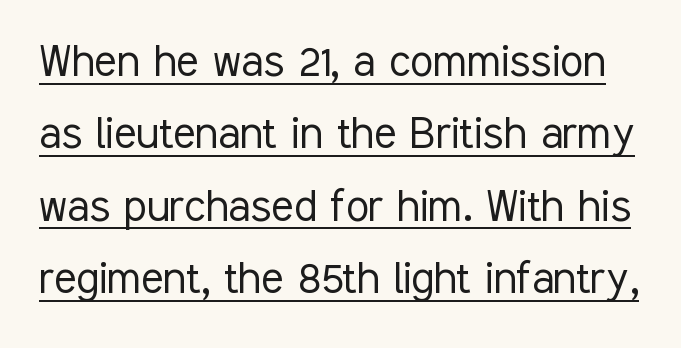
Q: Is the text bold? A: No.
Q: Is the text italic (slanted)? A: No, it is upright.
Q: Is the typeface a serif or a sans-serif typeface? A: Sans-serif.
Q: Is the text underlined? A: Yes.
Q: Is the spacing between letters normal or unusually wide? A: Normal.
Q: Is the spacing between lines tight, normal or loose? A: Normal.
Q: Width (condensed, normal, or wide)? A: Condensed.
Q: Stroke contrast? A: Low.
Q: x-height? A: Medium.
Q: Monospaced? A: No.
